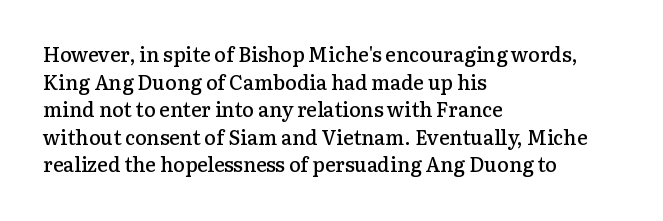
{"italic": "no", "bold": "semi", "underline": "no", "align": "left", "line_spacing": "normal", "line_spacing_ratio": 1.38, "letter_spacing": "normal", "letter_spacing_em": 0.0, "glyph_px": 20}
